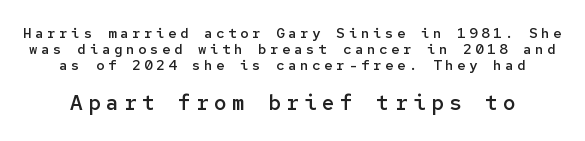
Q: Is the text bold? A: Semi-bold.
Q: Is the text italic (slanted)? A: No, it is upright.
Q: Is the text underlined? A: No.
Q: Is the spacing between letters normal or unusually wide? A: Unusually wide.
Q: Is the spacing between lines tight, normal or loose? A: Tight.
Q: Which block of text is set in a larger size, the first (top) or the second (bottom)? A: The second (bottom) one.
